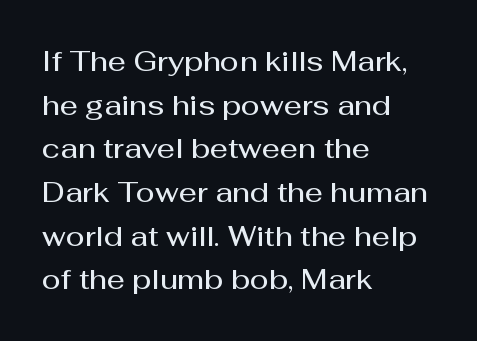
{"serif": "no", "italic": "no", "bold": "semi", "weight": "semibold", "width": "normal", "stroke_contrast": "medium", "x_height": "medium", "monospaced": "no", "underline": "no", "align": "left", "line_spacing": "normal", "line_spacing_ratio": 1.56, "letter_spacing": "normal", "letter_spacing_em": 0.0, "glyph_px": 28}
